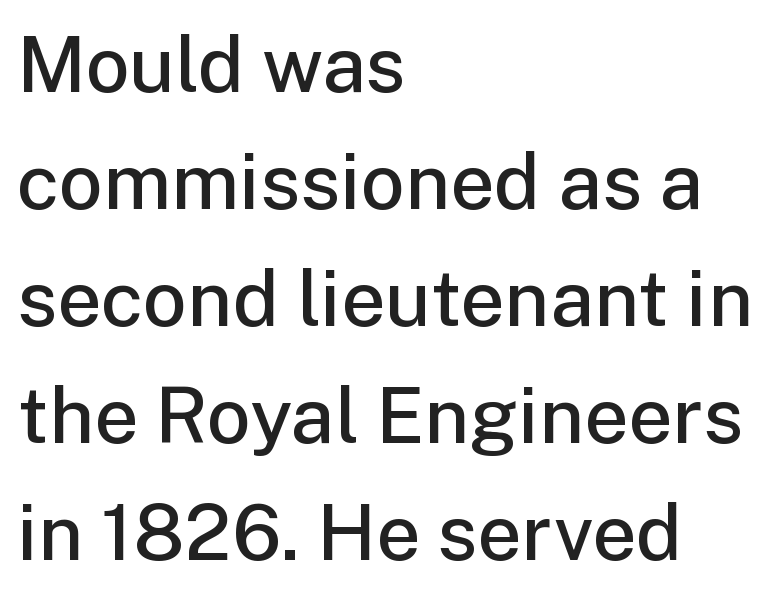
The type sits square on the baseline with zero lean. The face used here is rendered with its standard letterfit. Does the type have serifs? No, each stem ends abruptly. A fair bit of extra ink — the face is semibold, not bold.
